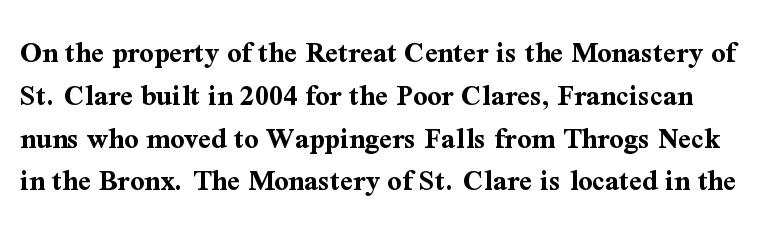
{"serif": "yes", "italic": "no", "bold": "yes", "weight": "bold", "width": "normal", "stroke_contrast": "medium", "x_height": "medium", "monospaced": "no", "underline": "no", "line_spacing": "normal", "line_spacing_ratio": 1.38, "letter_spacing": "normal", "letter_spacing_em": 0.0, "glyph_px": 31}
